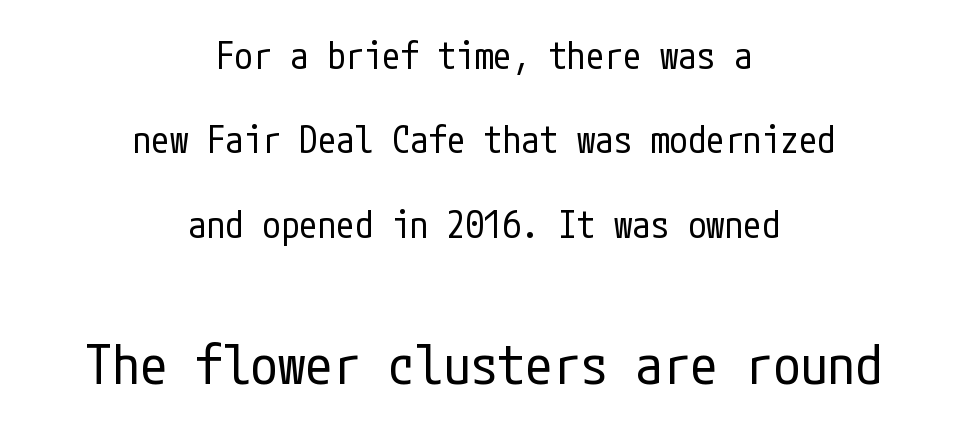
The image shows 55 px regular-weight, condensed sans-serif type, upright; set centered, loose line spacing (2.28x), normal letter spacing, not underlined; the second (bottom) block is 1.49x larger; low stroke contrast and a medium x-height.
